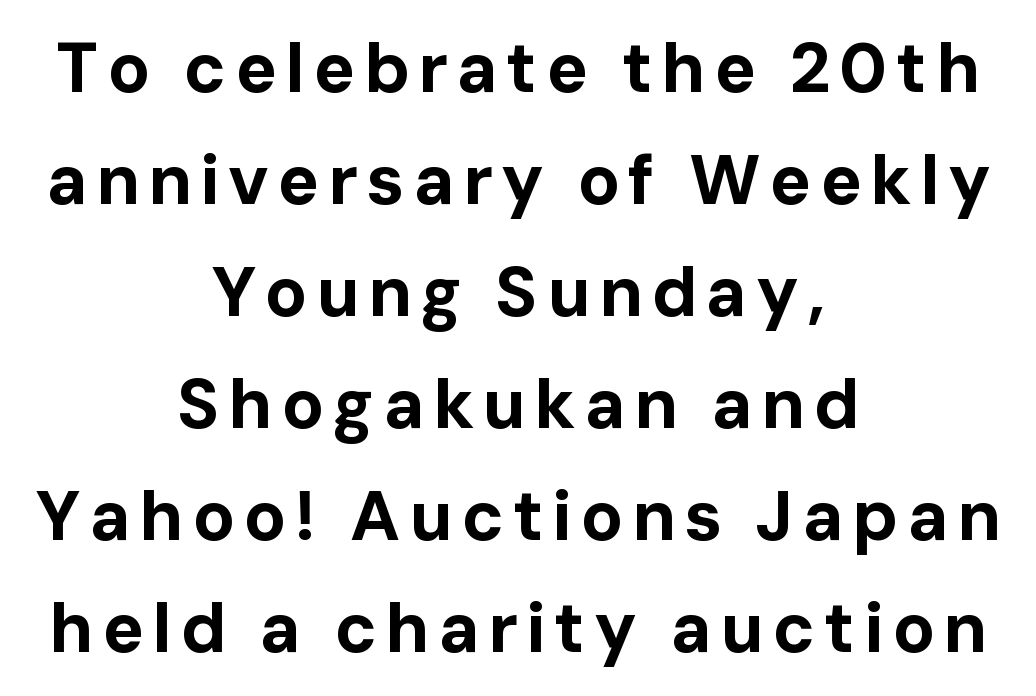
The letters stand upright; this is a roman face. You can tell from the bare stems that sans-serif type was used. Where is the straight margin? There isn't one; the lines are centered. Is there much room between lines? A standard amount, neither cramped nor airy.
